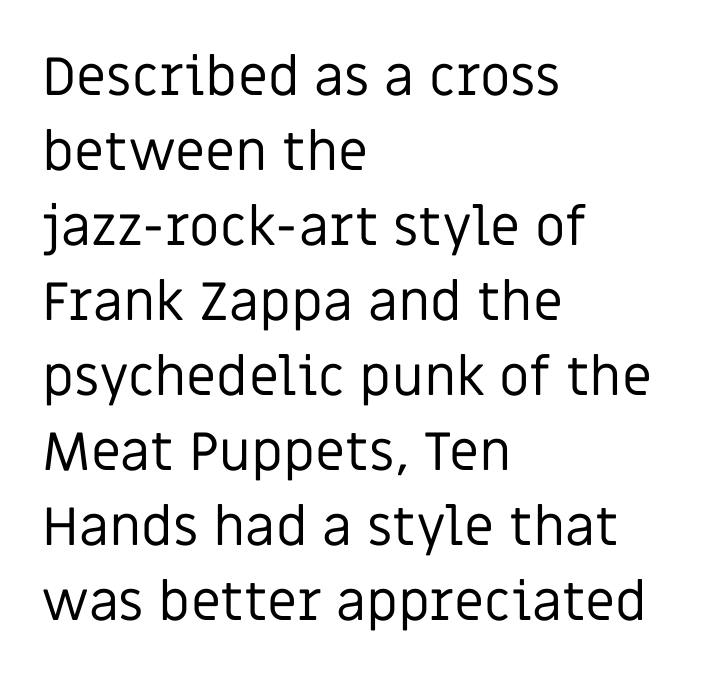
{"serif": "no", "italic": "no", "bold": "no", "weight": "regular", "width": "normal", "stroke_contrast": "low", "x_height": "large", "monospaced": "no", "underline": "no", "align": "left", "line_spacing": "normal", "line_spacing_ratio": 1.39, "letter_spacing": "normal", "letter_spacing_em": 0.0, "glyph_px": 54}
